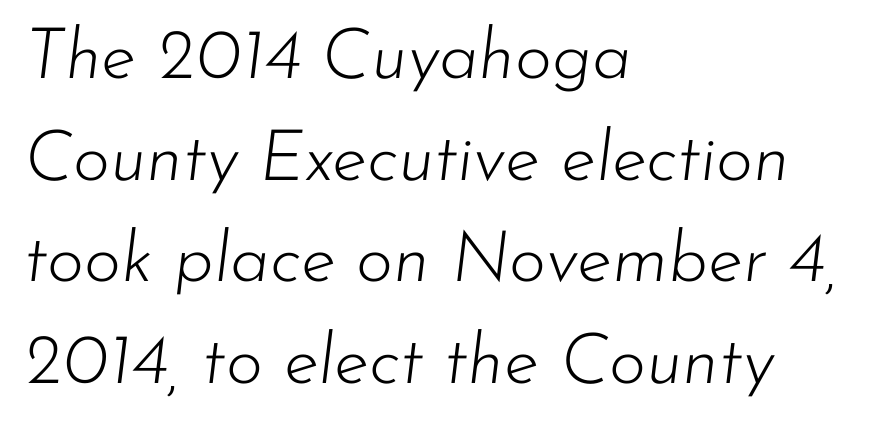
The image shows 71 px light type, italic (leaning right); set left-aligned, normal line spacing (1.43x), normal letter spacing, not underlined; low stroke contrast and a small x-height.
